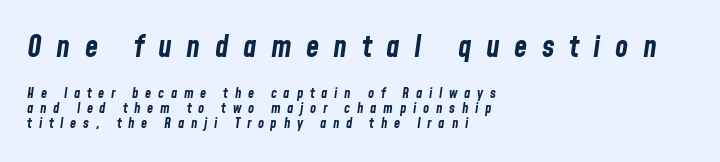
Q: Is the text bold? A: Yes.
Q: Is the text italic (slanted)? A: Yes, it leans right by about 8 degrees.
Q: Is the text underlined? A: No.
Q: How is the paragraph aligned? A: Left-aligned.
Q: Is the spacing between letters normal or unusually wide? A: Unusually wide.
Q: Is the spacing between lines tight, normal or loose? A: Tight.
Q: Which block of text is set in a larger size, the first (top) or the second (bottom)? A: The first (top) one.
Q: Width (condensed, normal, or wide)? A: Condensed.
Q: Stroke contrast? A: Low.
Q: x-height? A: Medium.
Q: Monospaced? A: No.
